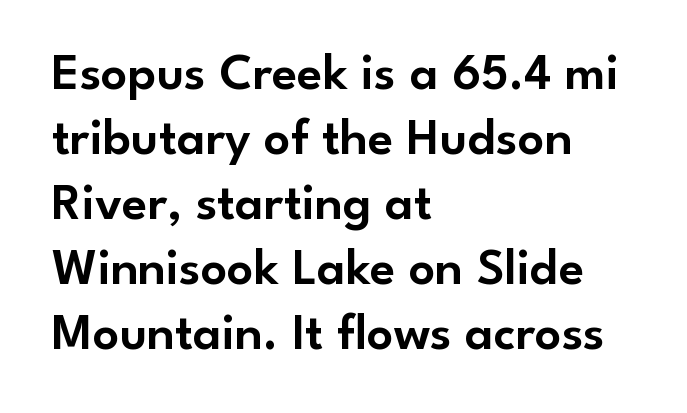
Q: Is the text italic (slanted)? A: No, it is upright.
Q: Is the typeface a serif or a sans-serif typeface? A: Sans-serif.
Q: Is the text underlined? A: No.
Q: How is the paragraph aligned? A: Left-aligned.
Q: Is the spacing between letters normal or unusually wide? A: Normal.
Q: Is the spacing between lines tight, normal or loose? A: Normal.
Q: Width (condensed, normal, or wide)? A: Normal.
Q: Stroke contrast? A: Low.
Q: x-height? A: Small.
Q: Monospaced? A: No.
